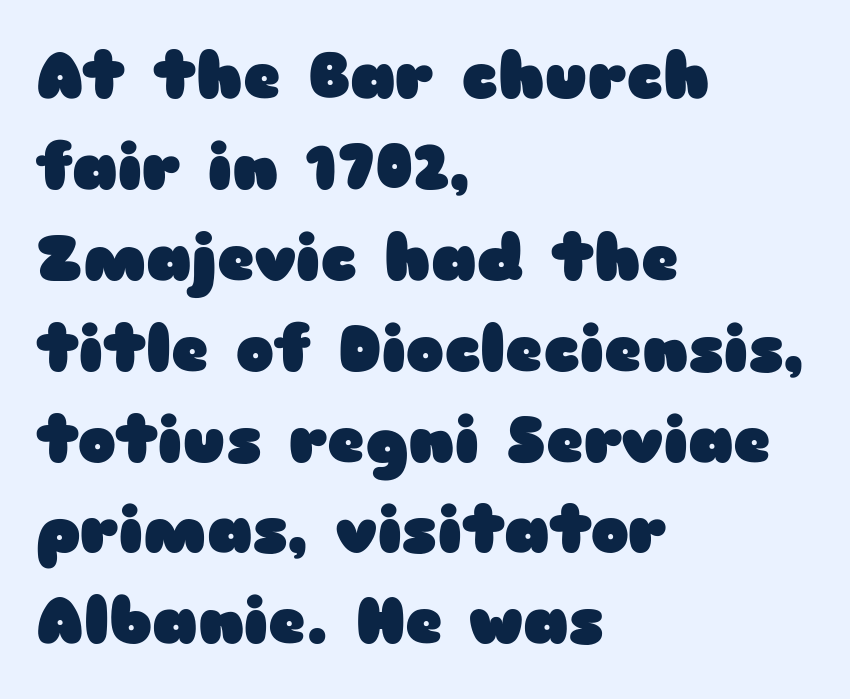
Posture: straight, roman, zero tilt. Compared with typical paragraphs, the rows here are spaced about the same. Stroke terminals: plain, sans-serif. The letterforms sit shoulder to shoulder at normal distance. Every row of glyphs begins at an identical x-position on the left.
